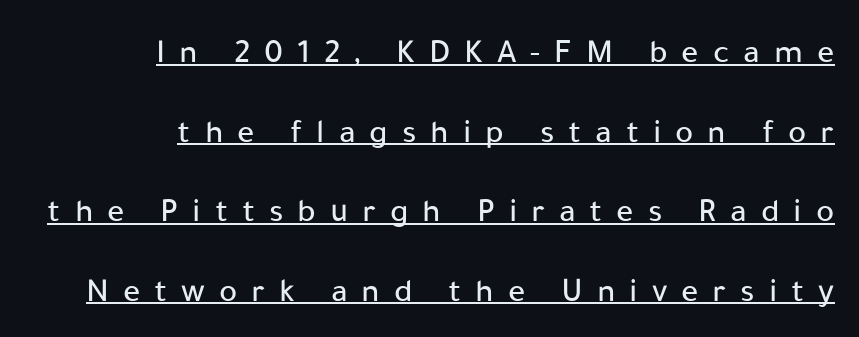
Q: Is the text italic (slanted)? A: No, it is upright.
Q: Is the typeface a serif or a sans-serif typeface? A: Sans-serif.
Q: Is the text underlined? A: Yes.
Q: How is the paragraph aligned? A: Right-aligned.
Q: Is the spacing between letters normal or unusually wide? A: Unusually wide.
Q: Is the spacing between lines tight, normal or loose? A: Loose.
Q: Width (condensed, normal, or wide)? A: Normal.
Q: Stroke contrast? A: Low.
Q: x-height? A: Medium.
Q: Monospaced? A: No.
